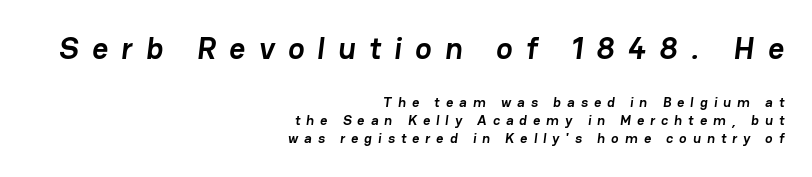
The image shows 31 px semibold sans-serif type; set right-aligned, normal line spacing (1.3x), unusually wide letter spacing (+0.43 em), not underlined; the first (top) block is 2.21x larger; low stroke contrast and a medium x-height.
